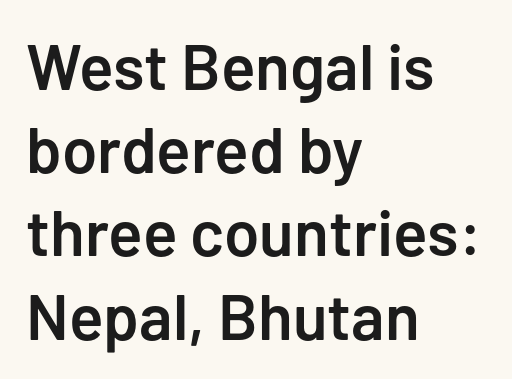
The image shows 64 px semibold sans-serif type, upright; set left-aligned, normal line spacing (1.3x), normal letter spacing, not underlined; low stroke contrast and a medium x-height.
